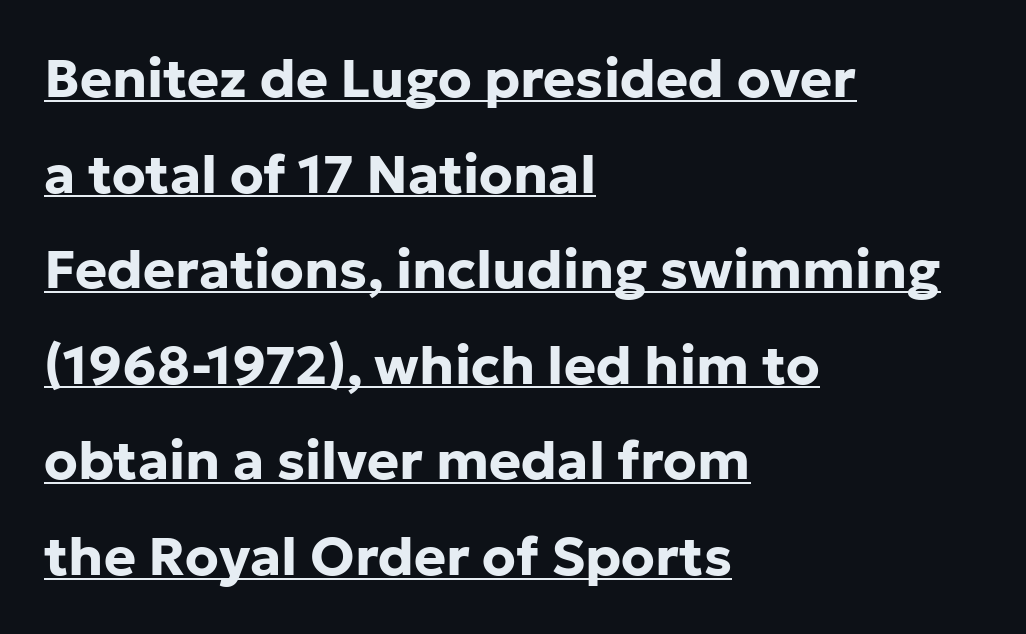
Decoration check: the copy is underlined. The paragraph shown leans on its left margin. Stroke thickness is high; the sample reads as a true bold. These lines are rendered in a variable-pitch font. Ordinary non-slanted type is in use.
